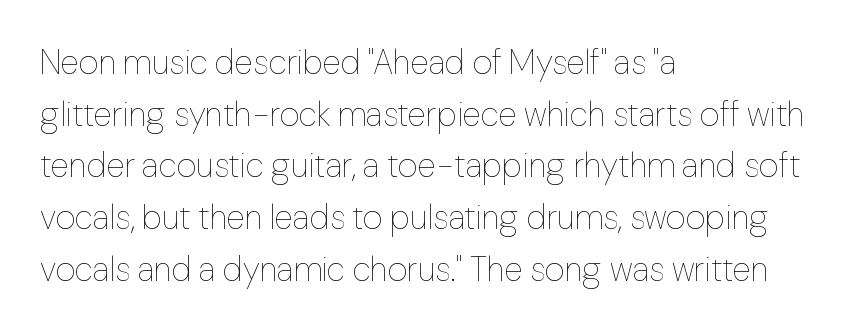
The image shows 34 px thin type, upright; set left-aligned, normal line spacing (1.52x), normal letter spacing, not underlined; low stroke contrast and a medium x-height.
